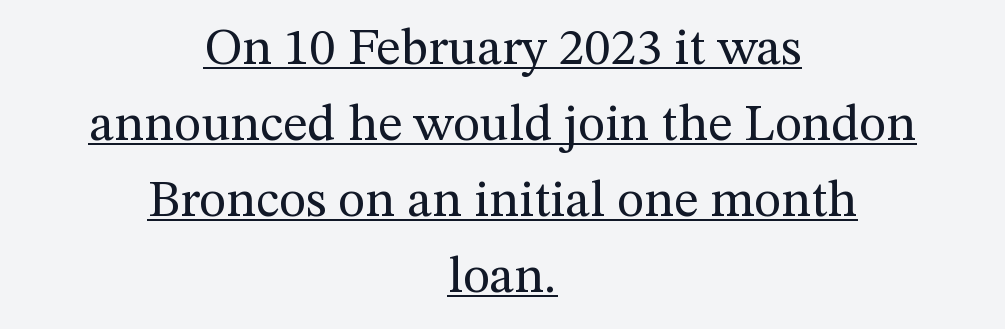
Q: Is the text bold? A: No.
Q: Is the text italic (slanted)? A: No, it is upright.
Q: Is the typeface a serif or a sans-serif typeface? A: Serif.
Q: Is the text underlined? A: Yes.
Q: How is the paragraph aligned? A: Centered.
Q: Is the spacing between letters normal or unusually wide? A: Normal.
Q: Is the spacing between lines tight, normal or loose? A: Normal.
Q: Width (condensed, normal, or wide)? A: Normal.
Q: Stroke contrast? A: Medium.
Q: x-height? A: Medium.
Q: Monospaced? A: No.
